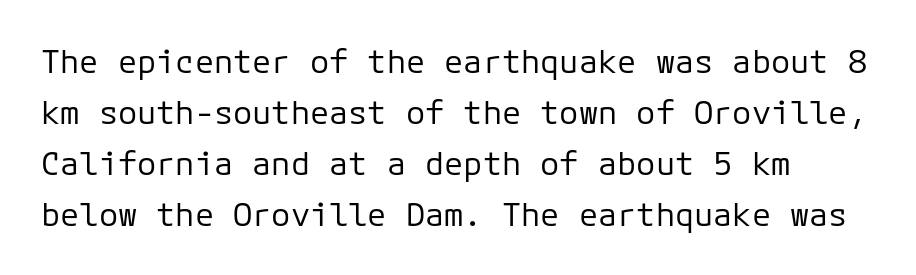
The image shows 32 px regular-weight sans-serif type, upright, monospaced; set left-aligned, normal line spacing (1.59x), normal letter spacing, not underlined; low stroke contrast and a medium x-height.
